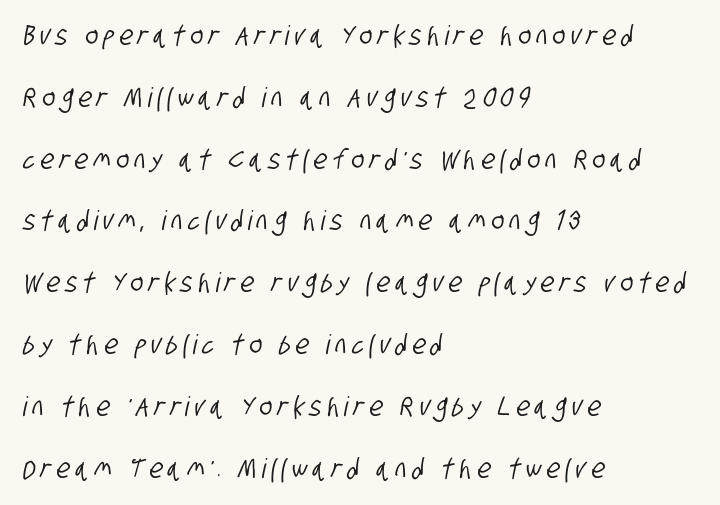
{"underline": "no", "align": "left", "line_spacing": "loose", "line_spacing_ratio": 2.29, "letter_spacing": "wide", "letter_spacing_em": 0.2, "glyph_px": 27}
